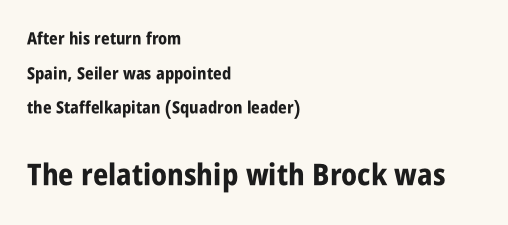
{"serif": "no", "italic": "no", "bold": "yes", "weight": "bold", "width": "condensed", "stroke_contrast": "low", "x_height": "large", "monospaced": "no", "underline": "no", "align": "left", "line_spacing": "loose", "line_spacing_ratio": 2.04, "letter_spacing": "normal", "letter_spacing_em": 0.0, "larger_block": "second", "size_ratio": 1.76, "glyph_px": 30}
